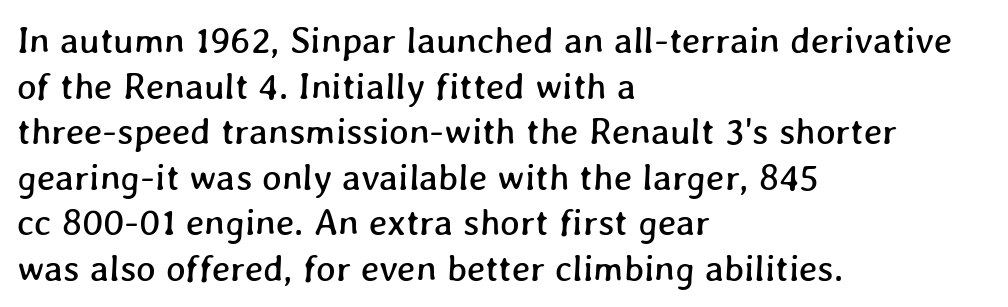
Glyph-to-glyph distance matches everyday printed text. Note the varied advance widths — an 'i' is clearly narrower than an 'm'. The typesetter chose a ragged-right arrangement here. Has an underline been added? It has not.
